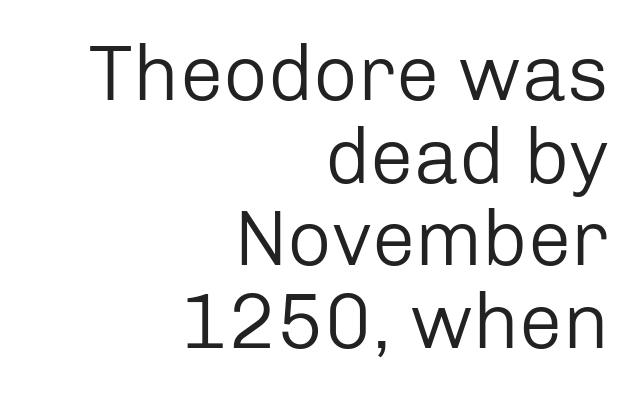
Quick note: not italic, upright. These lines are rendered in a variable-pitch font. A sans-serif font was chosen for this passage. Successive baselines arrive quickly, one right under another. Alignment: flush right.
